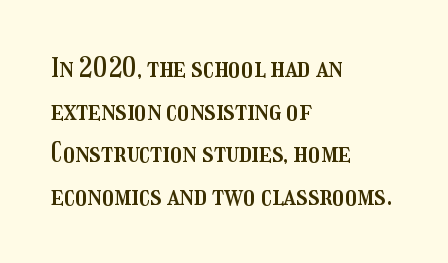
The image shows 27 px text type, upright; set left-aligned, normal line spacing (1.58x), normal letter spacing, not underlined.
